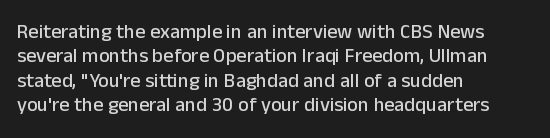
Look at the tracking — it's just the regular setting, nothing added. Horizontal alignment here is leftward, the default for most running prose. Clear beneath every line of the passage. Unlike italic type, these characters show no tilt at all.
